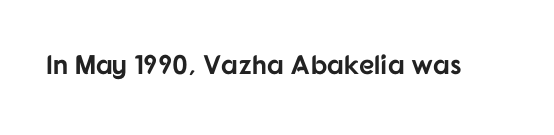
The image shows 27 px bold type, upright; set normal letter spacing, not underlined.
